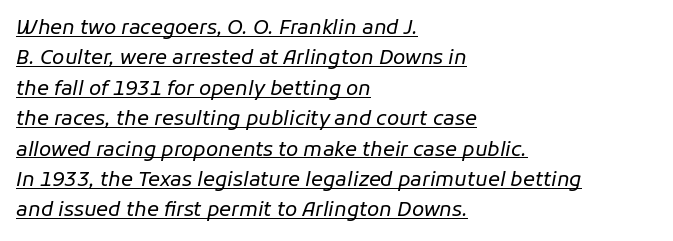
The string is rendered with underlining switched on. The letters sit at their default tracking, neither squeezed nor spread. The rendering anchors every line to the left-hand side. What's the leading like? Ordinary, nothing unusual. Think standard paragraph weight, or any step lighter than that.
